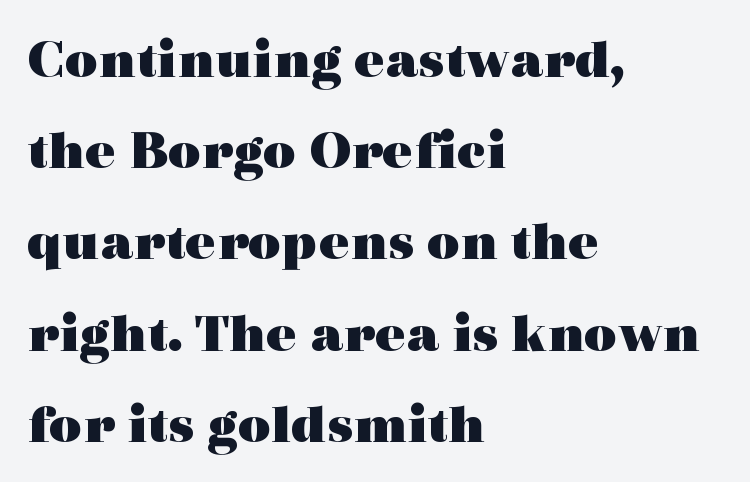
The image shows 57 px heavy, wide serif type, upright; set left-aligned, normal line spacing (1.6x), normal letter spacing, not underlined; a medium x-height.
